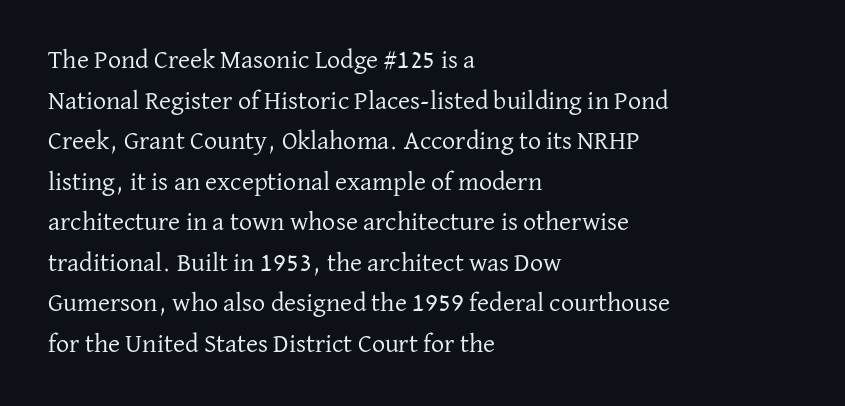
The zone under the glyphs is completely vacant. Letters have the restrained weight of plain body copy at most. Line beginnings align vertically; line endings do not. The gaps between neighbouring characters are ordinary and unremarkable.
